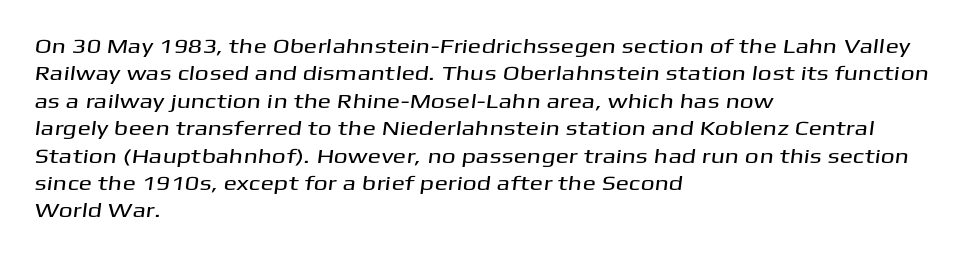
{"underline": "no", "align": "left", "line_spacing": "normal", "line_spacing_ratio": 1.37, "letter_spacing": "normal", "letter_spacing_em": 0.0, "glyph_px": 20}
